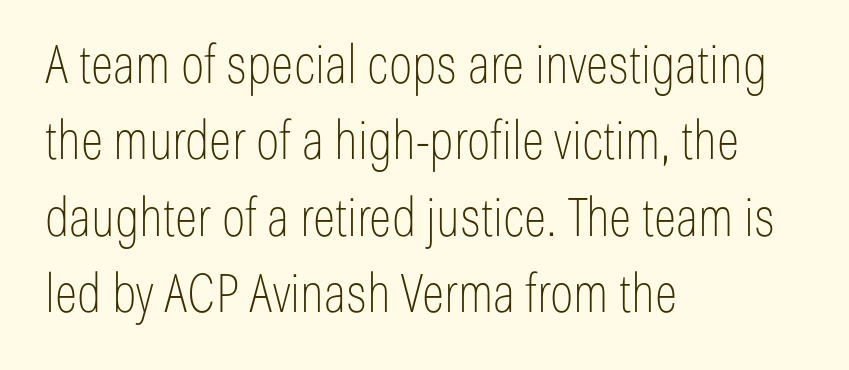
{"serif": "no", "italic": "no", "bold": "no", "weight": "thin", "width": "condensed", "stroke_contrast": "low", "x_height": "medium", "monospaced": "no", "underline": "no", "align": "left", "line_spacing": "normal", "line_spacing_ratio": 1.44, "letter_spacing": "normal", "letter_spacing_em": 0.0, "glyph_px": 53}
